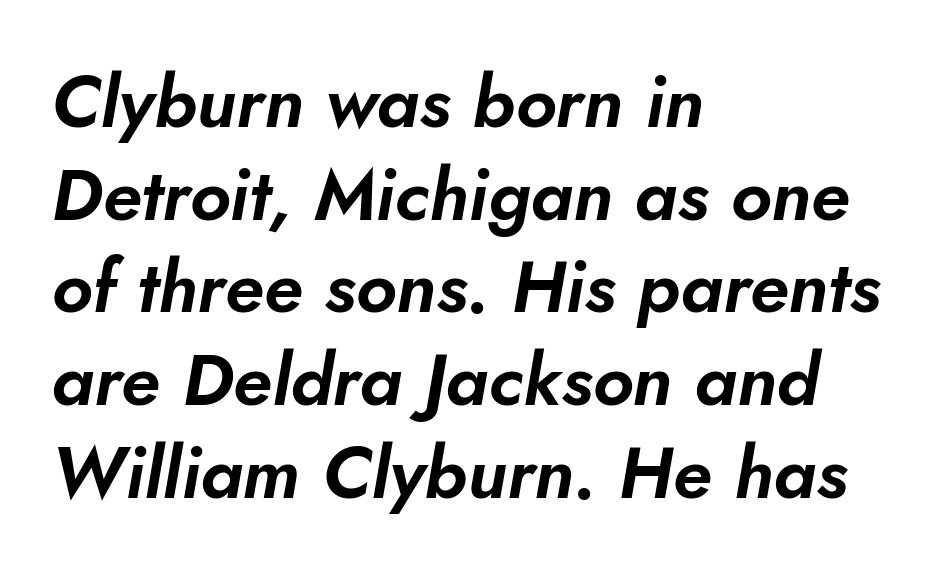
The image shows 73 px text type, italic (leaning right); set left-aligned, normal line spacing (1.27x), normal letter spacing, not underlined; low stroke contrast and a small x-height.
